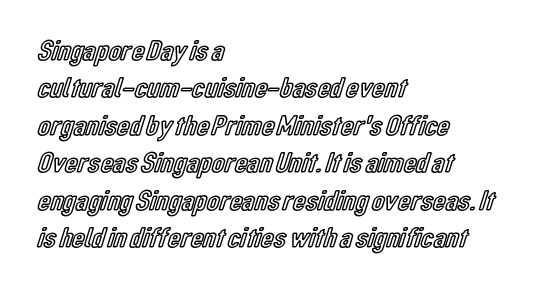
The image shows 29 px condensed type; set left-aligned, normal line spacing (1.29x), normal letter spacing, not underlined; a medium x-height.
